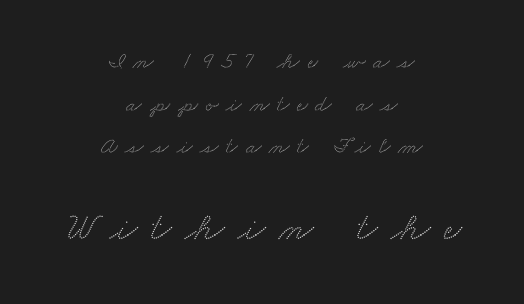
The image shows 40 px wide serif type; set centered, line spacing 1.85x, unusually wide letter spacing (+0.34 em), not underlined; the second (bottom) block is 1.74x larger; medium stroke contrast and a small x-height.
